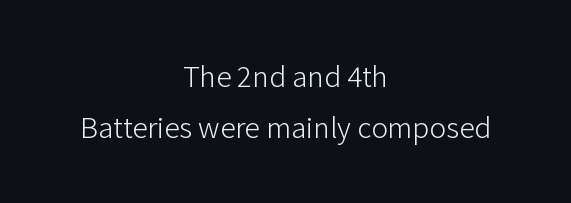
Q: Is the text bold? A: No.
Q: Is the text italic (slanted)? A: No, it is upright.
Q: Is the typeface a serif or a sans-serif typeface? A: Sans-serif.
Q: Is the text underlined? A: No.
Q: How is the paragraph aligned? A: Centered.
Q: Is the spacing between letters normal or unusually wide? A: Normal.
Q: Is the spacing between lines tight, normal or loose? A: Normal.
Q: Width (condensed, normal, or wide)? A: Normal.
Q: Stroke contrast? A: Low.
Q: x-height? A: Medium.
Q: Monospaced? A: No.
